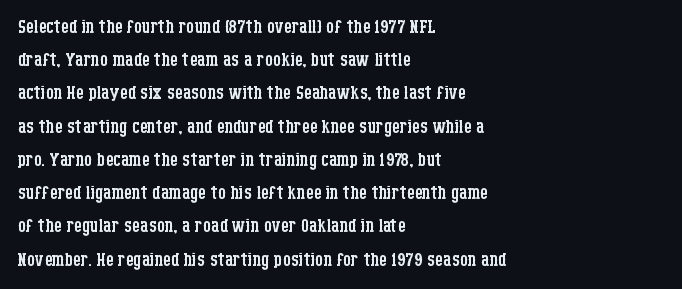
These lines sit exactly where default settings would place them. Decoration check: the copy has no underline. The typeface has the unassuming heft of standard copy or less. Horizontal alignment here is leftward, the default for most running prose.
